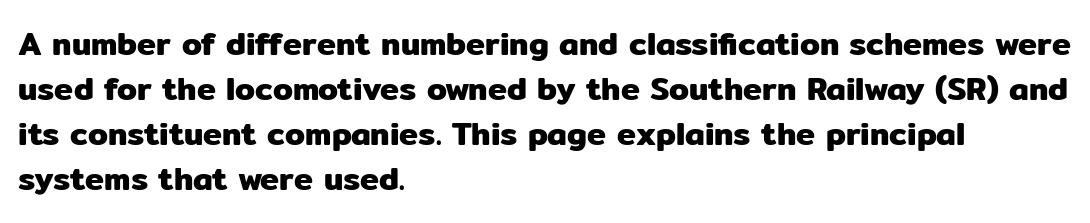
A typesetter would mark this as roman, not italic. Line starts are locked; line ends wander. Nope, no serifs anywhere on these letters. Beneath every word, the page is bare.
